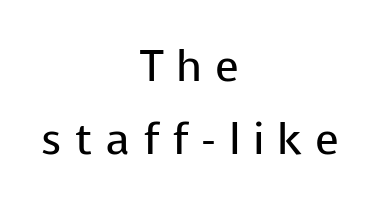
The image shows 44 px regular-weight sans-serif type, upright; set centered, normal line spacing (1.67x), unusually wide letter spacing (+0.29 em), not underlined; low stroke contrast and a medium x-height.
